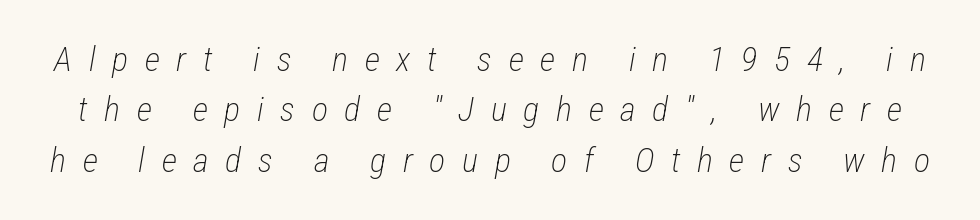
Q: Is the text bold? A: No.
Q: Is the text italic (slanted)? A: Yes, it leans right by about 12 degrees.
Q: Is the text underlined? A: No.
Q: Is the spacing between letters normal or unusually wide? A: Unusually wide.
Q: Is the spacing between lines tight, normal or loose? A: Normal.
Q: Width (condensed, normal, or wide)? A: Condensed.
Q: Stroke contrast? A: Low.
Q: x-height? A: Medium.
Q: Monospaced? A: No.
